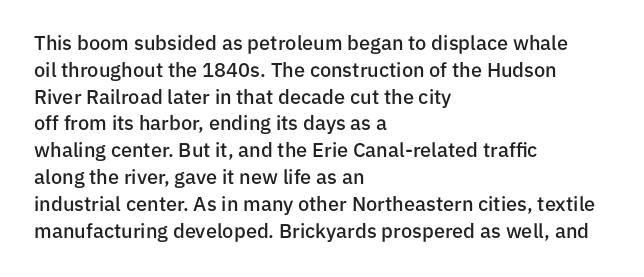
Q: Is the text bold? A: Semi-bold.
Q: Is the text italic (slanted)? A: No, it is upright.
Q: Is the text underlined? A: No.
Q: How is the paragraph aligned? A: Left-aligned.
Q: Is the spacing between letters normal or unusually wide? A: Normal.
Q: Is the spacing between lines tight, normal or loose? A: Normal.
